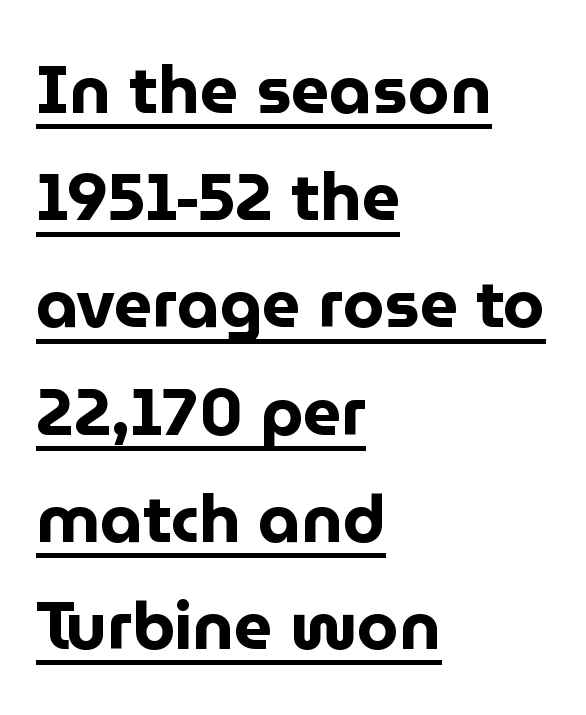
{"serif": "no", "italic": "no", "bold": "yes", "weight": "bold", "width": "normal", "stroke_contrast": "low", "x_height": "medium", "monospaced": "no", "underline": "yes", "align": "left", "line_spacing": "normal", "line_spacing_ratio": 1.6, "letter_spacing": "normal", "letter_spacing_em": 0.0, "glyph_px": 67}
